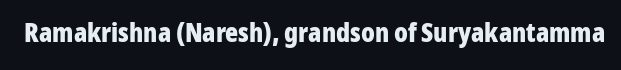
Q: Is the text bold? A: Yes.
Q: Is the text italic (slanted)? A: No, it is upright.
Q: Is the text underlined? A: No.
Q: Is the spacing between letters normal or unusually wide? A: Normal.
